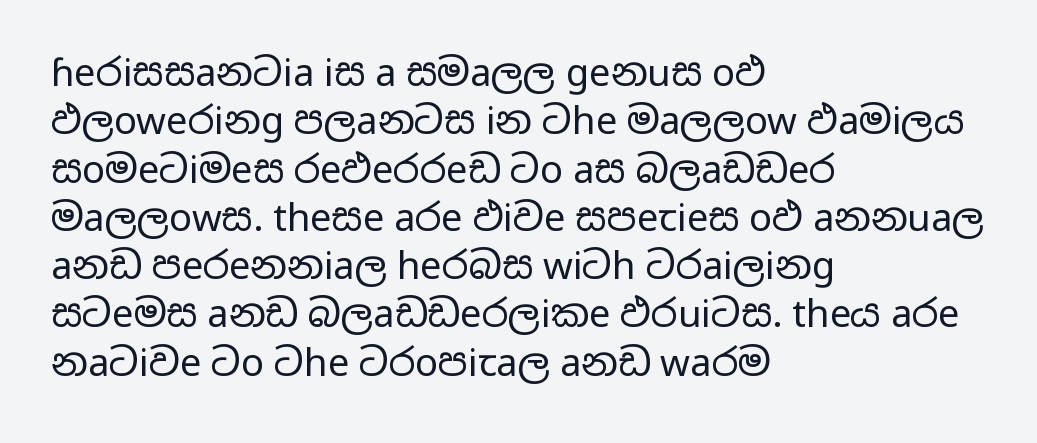
The rendering keeps characters at their native spacing. You could not count columns in this text — the font is proportionally spaced. The lines in this sample share a left origin and differ only in where they stop. This reads as an unemphasized weight, regular at the heaviest. Each new line begins a customary step beneath the previous one. The passage shown is typeset with a sans-serif family.
